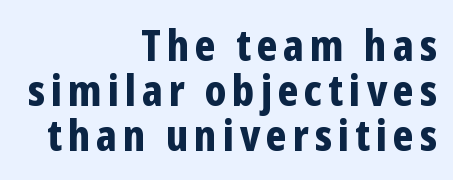
Q: Is the text bold? A: Yes.
Q: Is the text italic (slanted)? A: No, it is upright.
Q: Is the typeface a serif or a sans-serif typeface? A: Sans-serif.
Q: Is the text underlined? A: No.
Q: How is the paragraph aligned? A: Right-aligned.
Q: Is the spacing between lines tight, normal or loose? A: Tight.
Q: Width (condensed, normal, or wide)? A: Condensed.
Q: Stroke contrast? A: Low.
Q: x-height? A: Medium.
Q: Monospaced? A: No.
